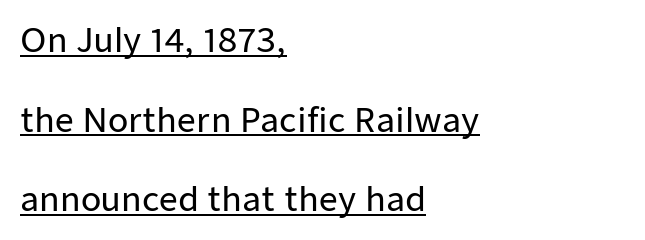
{"serif": "no", "italic": "no", "width": "normal", "stroke_contrast": "low", "x_height": "medium", "monospaced": "no", "underline": "yes", "align": "left", "line_spacing": "loose", "line_spacing_ratio": 2.41, "letter_spacing": "normal", "letter_spacing_em": 0.0, "glyph_px": 33}
